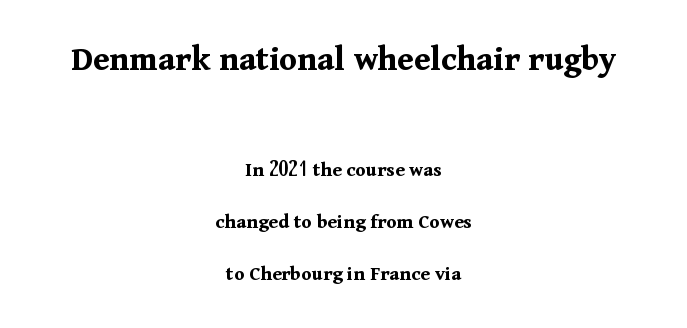
The image shows 36 px bold serif type, upright; set centered, loose line spacing (2.48x), normal letter spacing, not underlined; the first (top) block is 1.71x larger; medium stroke contrast and a medium x-height.
